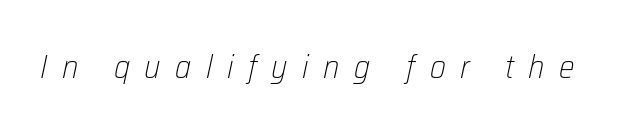
Q: Is the text bold? A: No.
Q: Is the text italic (slanted)? A: Yes, it leans right by about 12 degrees.
Q: Is the text underlined? A: No.
Q: Is the spacing between letters normal or unusually wide? A: Unusually wide.
Q: Width (condensed, normal, or wide)? A: Condensed.
Q: Stroke contrast? A: Low.
Q: x-height? A: Medium.
Q: Monospaced? A: No.
